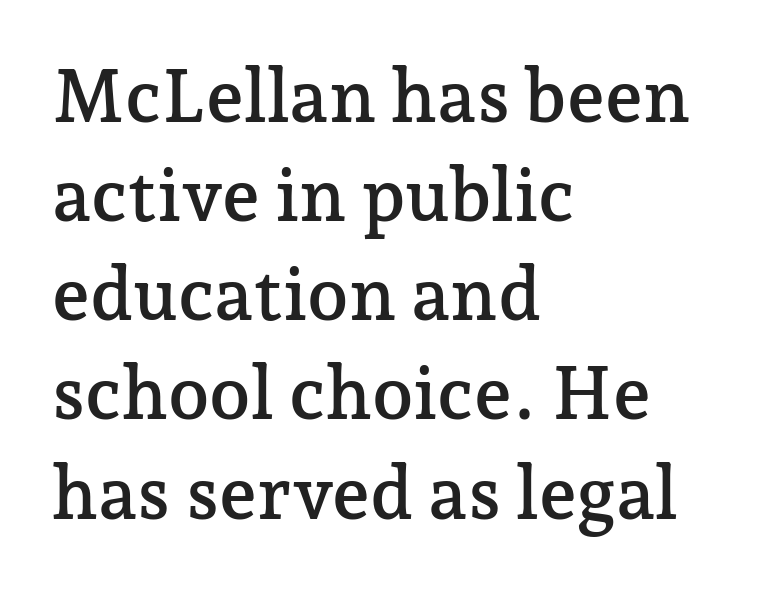
Q: Is the text italic (slanted)? A: No, it is upright.
Q: Is the typeface a serif or a sans-serif typeface? A: Serif.
Q: Is the text underlined? A: No.
Q: How is the paragraph aligned? A: Left-aligned.
Q: Is the spacing between letters normal or unusually wide? A: Normal.
Q: Is the spacing between lines tight, normal or loose? A: Normal.
Q: Width (condensed, normal, or wide)? A: Normal.
Q: Stroke contrast? A: Low.
Q: x-height? A: Medium.
Q: Monospaced? A: No.
